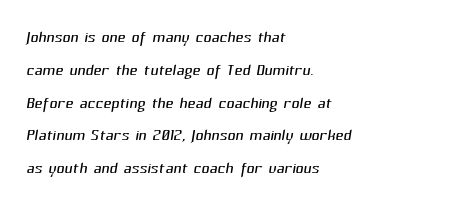
The image shows 22 px text type; set left-aligned, normal line spacing (1.49x), normal letter spacing, not underlined.
